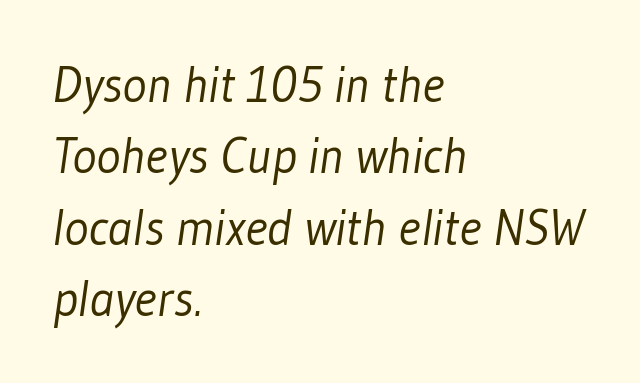
The image shows 51 px light, condensed sans-serif type; set left-aligned, normal line spacing (1.4x), normal letter spacing, not underlined; low stroke contrast and a medium x-height.
